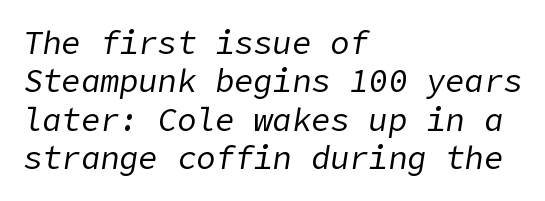
Q: Is the text bold? A: No.
Q: Is the text italic (slanted)? A: Yes, it leans right by about 9 degrees.
Q: Is the text underlined? A: No.
Q: How is the paragraph aligned? A: Left-aligned.
Q: Is the spacing between letters normal or unusually wide? A: Normal.
Q: Width (condensed, normal, or wide)? A: Normal.
Q: Stroke contrast? A: Low.
Q: x-height? A: Medium.
